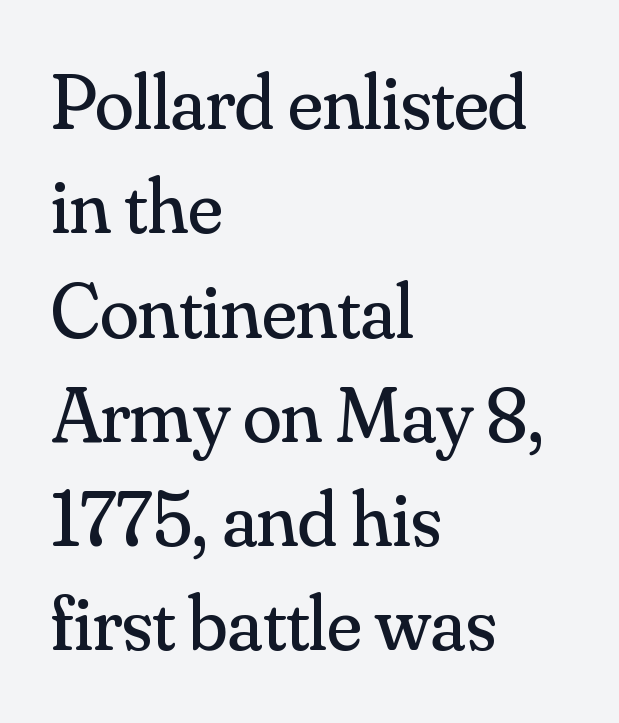
The lines sit at an ordinary, default distance from one another. The type family on display is of the serif kind. Reading down the block, your eye returns to a fixed left position each line. The letterforms sit shoulder to shoulder at normal distance. The passage shown is typed in a proportional face where columns would drift.
